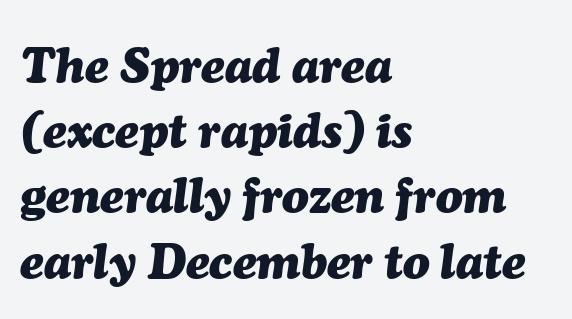
Q: Is the text bold? A: Yes.
Q: Is the text italic (slanted)? A: Yes, it leans right by about 7 degrees.
Q: Is the text underlined? A: No.
Q: How is the paragraph aligned? A: Left-aligned.
Q: Is the spacing between letters normal or unusually wide? A: Normal.
Q: Is the spacing between lines tight, normal or loose? A: Normal.
Q: Width (condensed, normal, or wide)? A: Normal.
Q: Stroke contrast? A: Medium.
Q: x-height? A: Medium.
Q: Monospaced? A: No.
